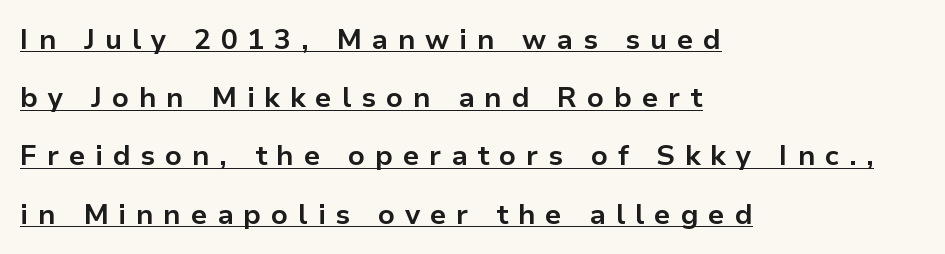
{"serif": "no", "italic": "no", "bold": "yes", "weight": "bold", "width": "normal", "stroke_contrast": "low", "x_height": "medium", "monospaced": "no", "underline": "yes", "align": "left", "line_spacing": "loose", "line_spacing_ratio": 2.08, "letter_spacing": "wide", "letter_spacing_em": 0.35, "glyph_px": 28}
